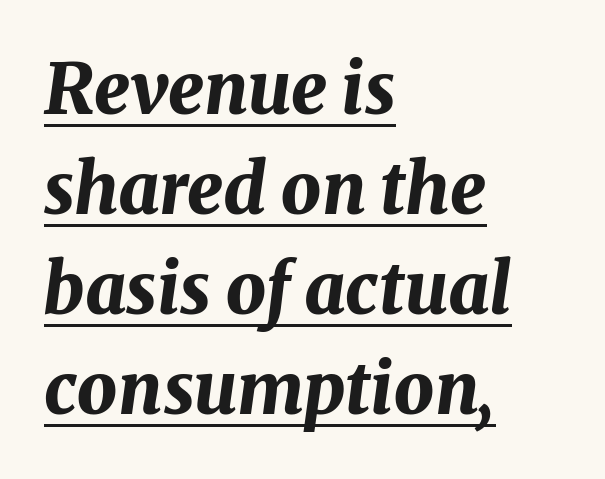
{"italic": "yes", "lean": "right", "slant_degrees": 8, "bold": "yes", "weight": "bold", "width": "normal", "stroke_contrast": "medium", "x_height": "medium", "monospaced": "no", "underline": "yes", "align": "left", "line_spacing": "normal", "line_spacing_ratio": 1.41, "letter_spacing": "normal", "letter_spacing_em": 0.0, "glyph_px": 71}
